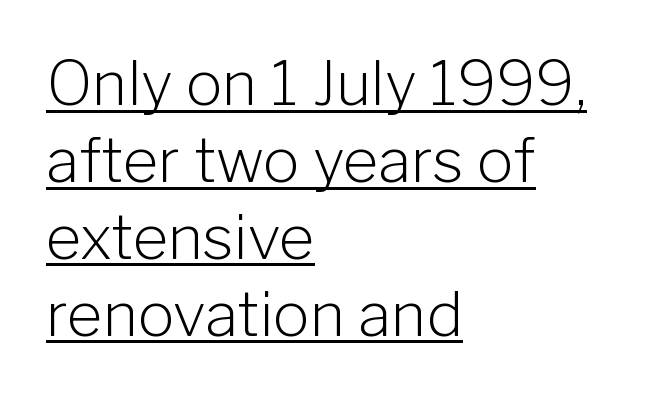
Q: Is the text bold? A: No.
Q: Is the text italic (slanted)? A: No, it is upright.
Q: Is the typeface a serif or a sans-serif typeface? A: Sans-serif.
Q: Is the text underlined? A: Yes.
Q: How is the paragraph aligned? A: Left-aligned.
Q: Is the spacing between letters normal or unusually wide? A: Normal.
Q: Is the spacing between lines tight, normal or loose? A: Normal.
Q: Width (condensed, normal, or wide)? A: Normal.
Q: Stroke contrast? A: Low.
Q: x-height? A: Medium.
Q: Monospaced? A: No.
